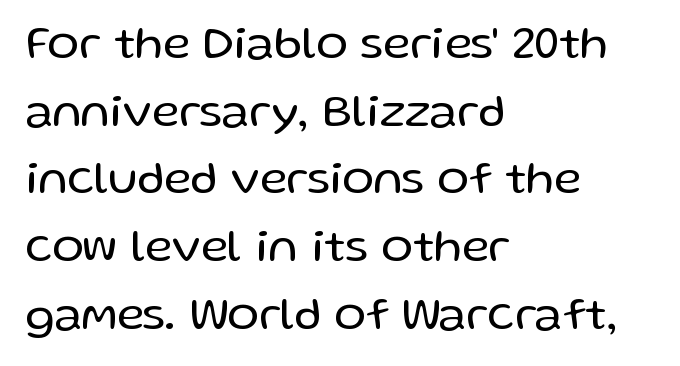
The image shows 47 px regular-weight sans-serif type, upright; set left-aligned, normal line spacing (1.44x), normal letter spacing, not underlined; low stroke contrast and a medium x-height.
